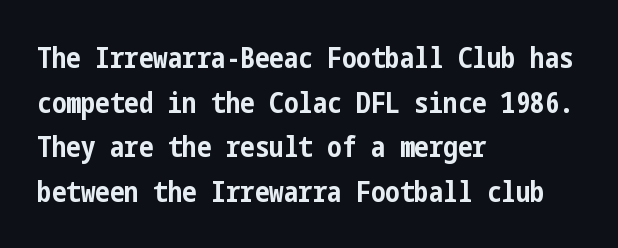
Upright lettering throughout. One-word summary of the alignment: left. I'd describe the lettering as bold — thick and assertive. A bare baseline throughout the passage. Each letter's strokes conclude bluntly, with no projecting serifs. Does extra space separate the letters? No, they use regular spacing.
